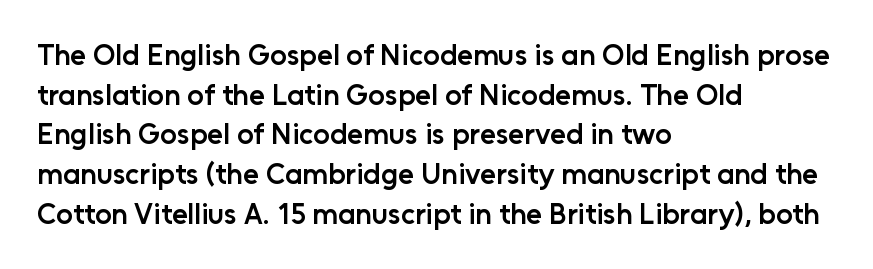
The type sits square on the baseline with zero lean. This sample is left-justified, so line endings fall wherever the words run out. Think of a printed novel: that variable character pitch is what you see here. Typographic density is moderately raised because the face is semibold. The zone under the glyphs is completely vacant.
